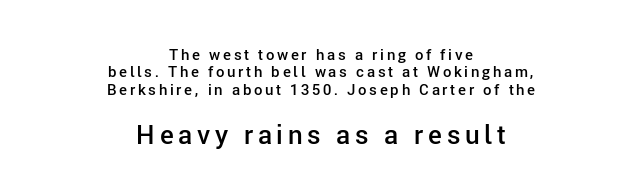
The image shows 26 px text type, upright; set centered, line spacing 1.16x, not underlined; the second (bottom) block is 1.73x larger.
